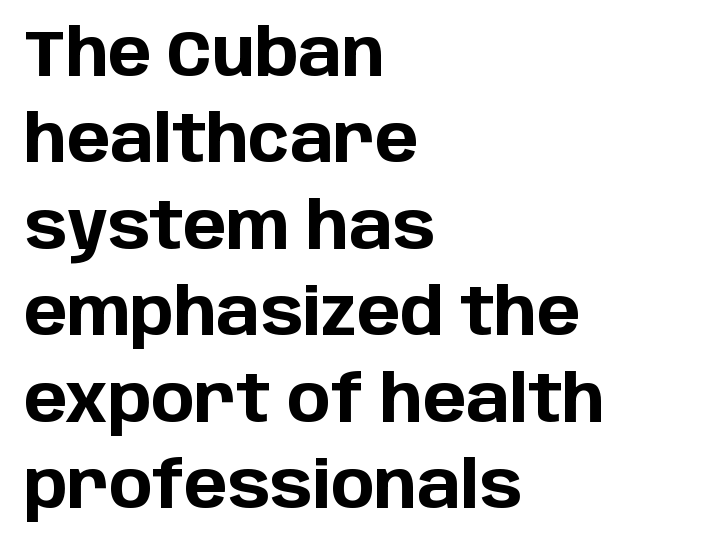
Caption: bold face, heavy strokes. The face used here is rendered with its standard letterfit. You can tell from the bare stems that sans-serif type was used. Normally led — the rows are evenly, conventionally spaced.
